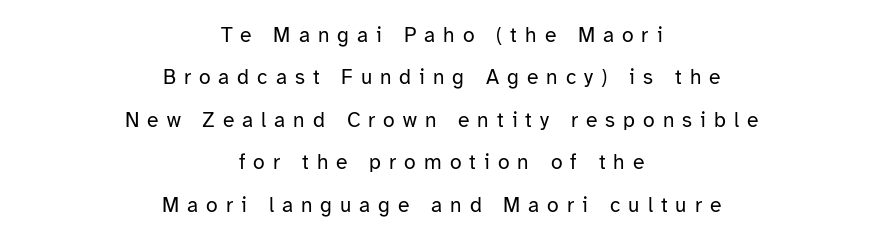
Q: Is the text bold? A: No.
Q: Is the text italic (slanted)? A: No, it is upright.
Q: Is the text underlined? A: No.
Q: How is the paragraph aligned? A: Centered.
Q: Is the spacing between letters normal or unusually wide? A: Unusually wide.
Q: Is the spacing between lines tight, normal or loose? A: Loose.
